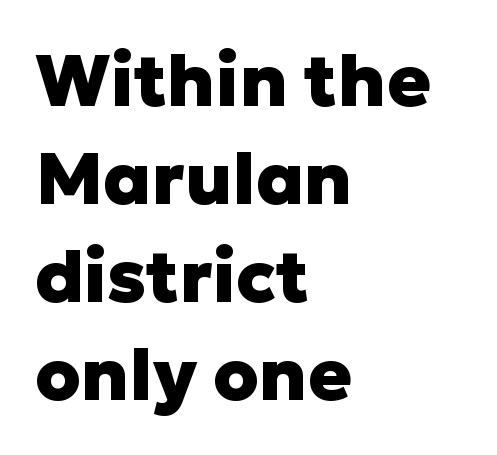
When letters stand straight like this, we call the style roman or upright. Varying glyph widths throughout — classic text-font behaviour. Strong, thick strokes mark this as bold type. Compared with a centered layout, this one pins lines to the left instead. The line texture is even and compact thanks to regular tracking.
